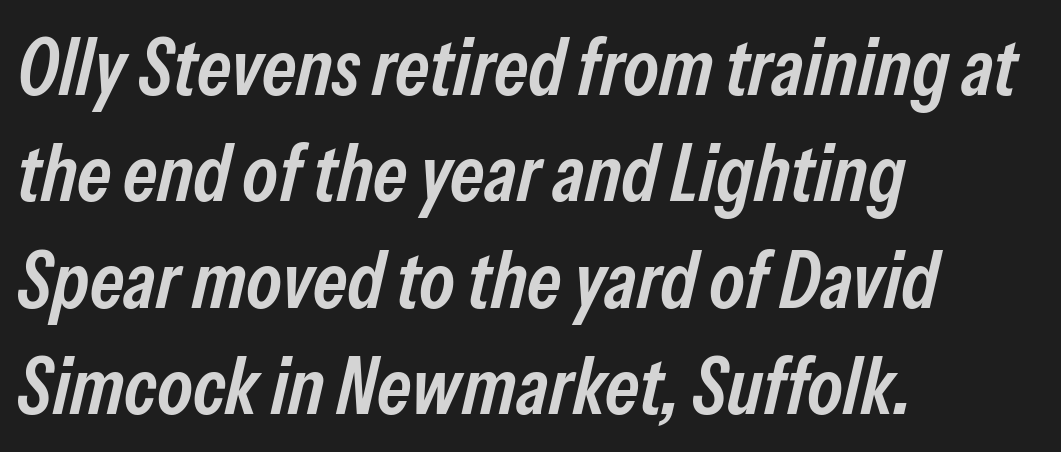
The image shows 80 px semibold, condensed type, italic (leaning right); set left-aligned, normal line spacing (1.33x), normal letter spacing, not underlined; low stroke contrast and a medium x-height.
